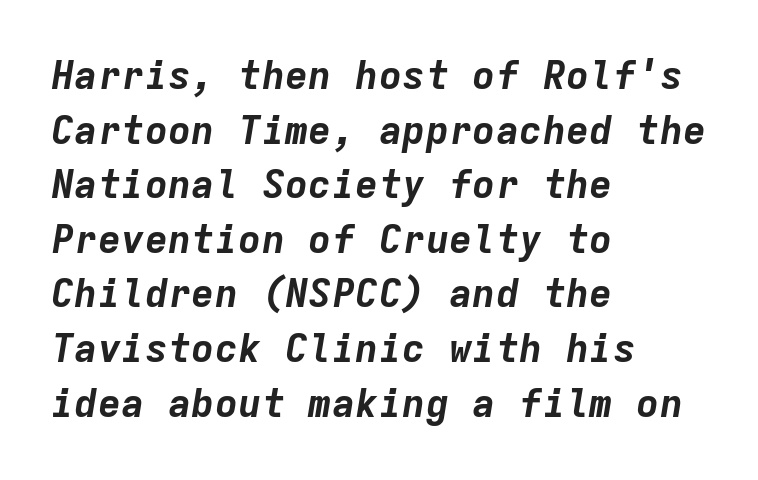
The image shows 39 px bold type, italic (leaning right), monospaced; set left-aligned, normal line spacing (1.4x), normal letter spacing, not underlined; low stroke contrast and a medium x-height.
